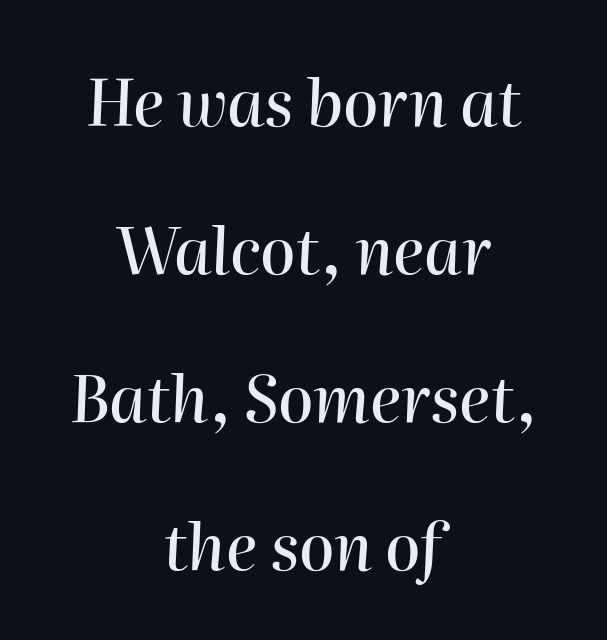
Slanted lettering throughout. Honestly, the letter spacing is just normal — you wouldn't notice it. The rendering uses natural spacing where letterforms have individual widths. Nobody drew a line under any word here. Does the leading feel generous? Absolutely, it's lavish.
